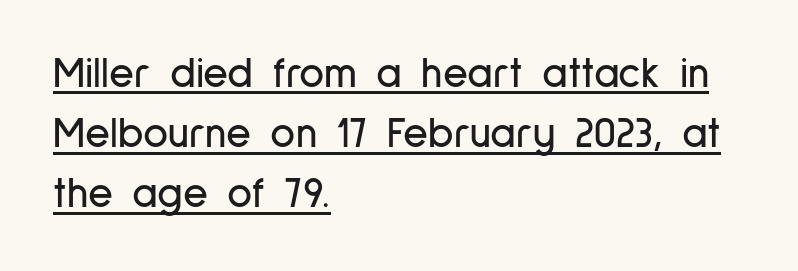
{"serif": "no", "italic": "no", "width": "condensed", "stroke_contrast": "low", "x_height": "medium", "monospaced": "no", "underline": "yes", "align": "left", "line_spacing": "normal", "line_spacing_ratio": 1.4, "letter_spacing": "normal", "letter_spacing_em": 0.0, "glyph_px": 43}
